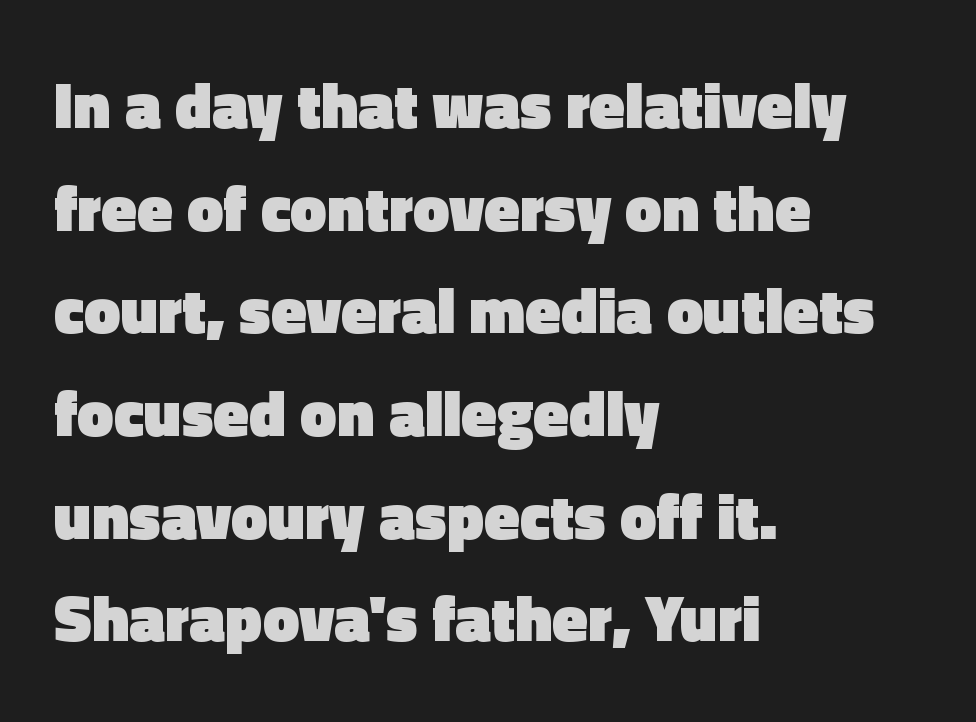
Stroke thickness is high; the sample reads as a true bold. Nope, not italic — everything's standing straight. No word sits above an underline. Evenly set lines give the paragraph a standard silhouette. A sans-serif font was chosen for this passage. Students, note that the glyphs here touch the page at normal intervals.
